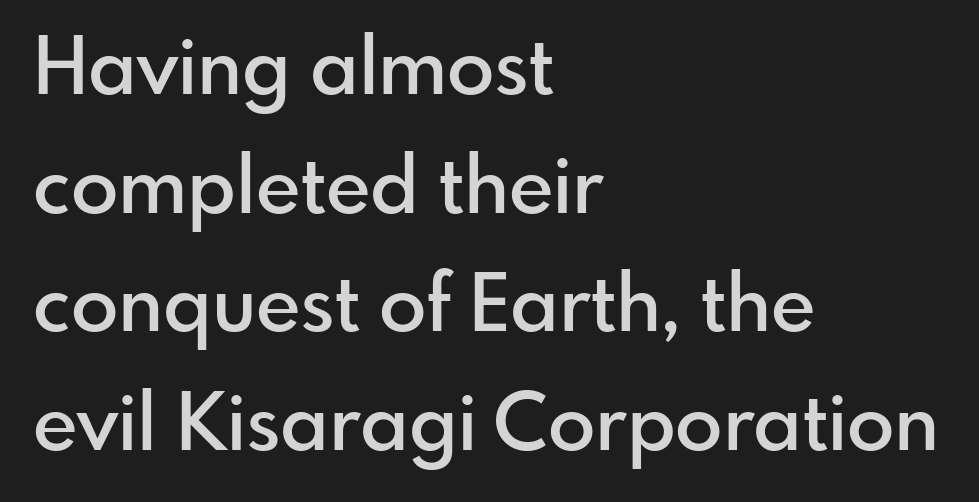
{"serif": "no", "italic": "no", "bold": "semi", "weight": "semibold", "width": "normal", "stroke_contrast": "low", "x_height": "small", "monospaced": "no", "underline": "no", "align": "left", "line_spacing": "normal", "line_spacing_ratio": 1.52, "letter_spacing": "normal", "letter_spacing_em": 0.0, "glyph_px": 78}
